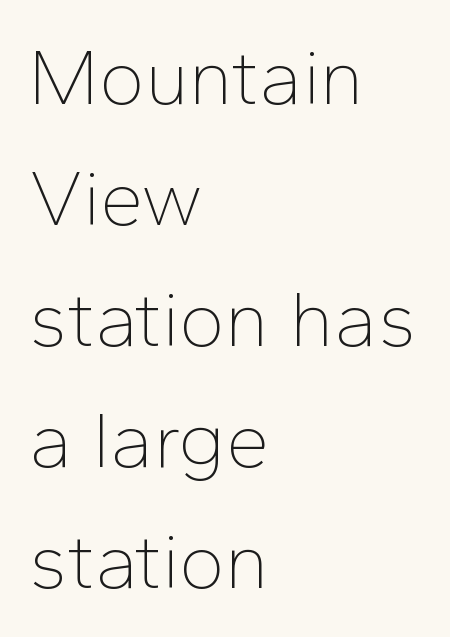
The image shows 78 px thin sans-serif type, upright; set left-aligned, normal line spacing (1.55x), normal letter spacing, not underlined; low stroke contrast and a medium x-height.
